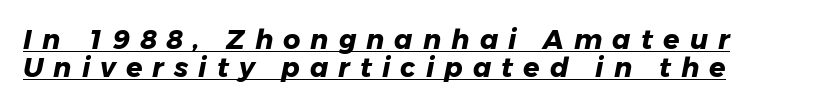
Left-aligned paragraph, ragged on the right. The strokes are fattened all the way to bold. Decoration check: the copy is underlined. Very little white space separates one row of letters from the next.
